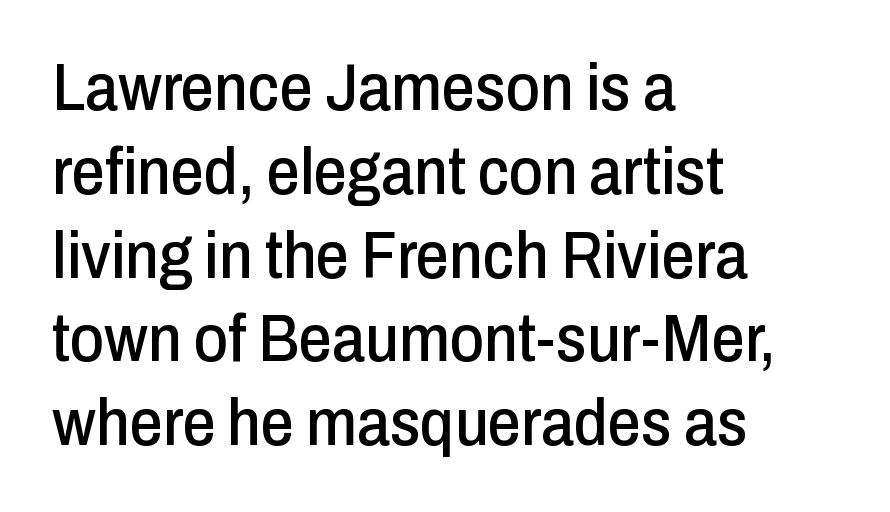
{"serif": "no", "italic": "no", "width": "condensed", "stroke_contrast": "low", "x_height": "medium", "monospaced": "no", "underline": "no", "align": "left", "line_spacing": "normal", "line_spacing_ratio": 1.27, "letter_spacing": "normal", "letter_spacing_em": 0.0, "glyph_px": 66}
